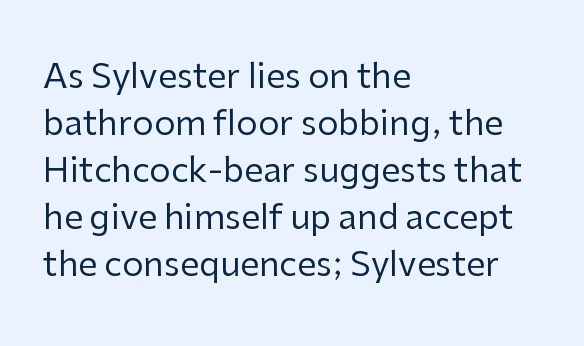
The image shows 34 px regular-weight sans-serif type, upright; set left-aligned, normal line spacing (1.38x), normal letter spacing, not underlined; low stroke contrast and a medium x-height.
